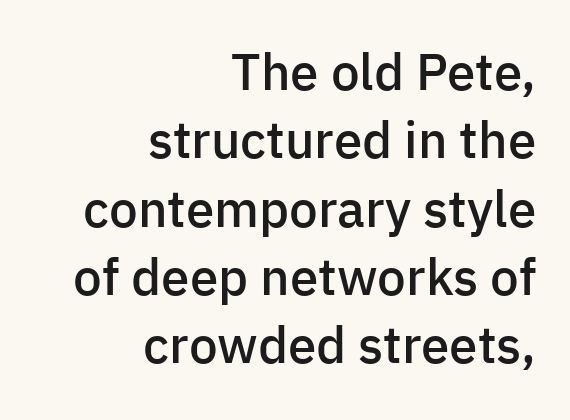
Q: Is the text bold? A: Semi-bold.
Q: Is the text italic (slanted)? A: No, it is upright.
Q: Is the typeface a serif or a sans-serif typeface? A: Sans-serif.
Q: Is the text underlined? A: No.
Q: How is the paragraph aligned? A: Right-aligned.
Q: Is the spacing between letters normal or unusually wide? A: Normal.
Q: Is the spacing between lines tight, normal or loose? A: Normal.
Q: Width (condensed, normal, or wide)? A: Normal.
Q: Stroke contrast? A: Low.
Q: x-height? A: Medium.
Q: Monospaced? A: No.
